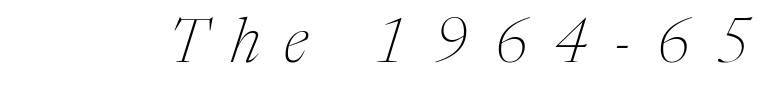
The image shows 62 px thin serif type, italic (leaning right); set unusually wide letter spacing (+0.39 em), not underlined; medium stroke contrast and a medium x-height.
